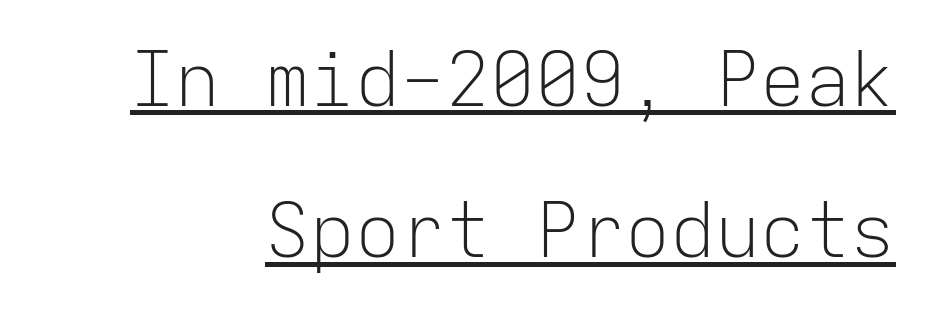
{"serif": "no", "italic": "no", "bold": "no", "weight": "light", "width": "normal", "stroke_contrast": "low", "x_height": "medium", "monospaced": "yes", "underline": "yes", "line_spacing": "loose", "line_spacing_ratio": 2.02, "letter_spacing": "normal", "letter_spacing_em": 0.0, "glyph_px": 75}
